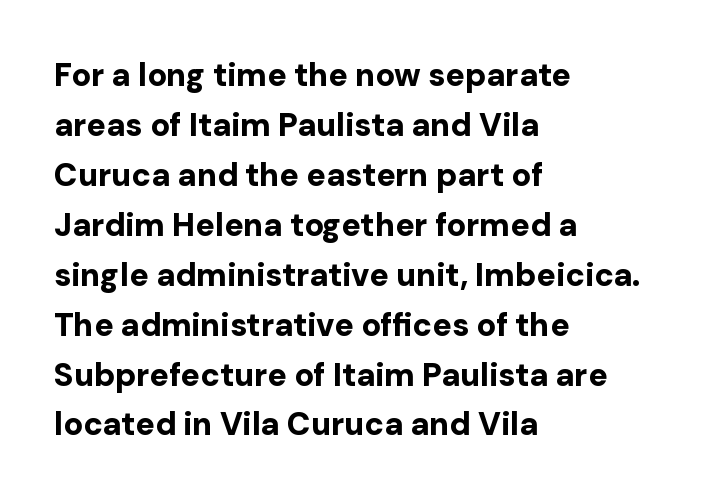
{"serif": "no", "italic": "no", "bold": "yes", "weight": "bold", "width": "normal", "stroke_contrast": "low", "x_height": "medium", "monospaced": "no", "underline": "no", "align": "left", "line_spacing": "normal", "line_spacing_ratio": 1.56, "letter_spacing": "normal", "letter_spacing_em": 0.0, "glyph_px": 32}
